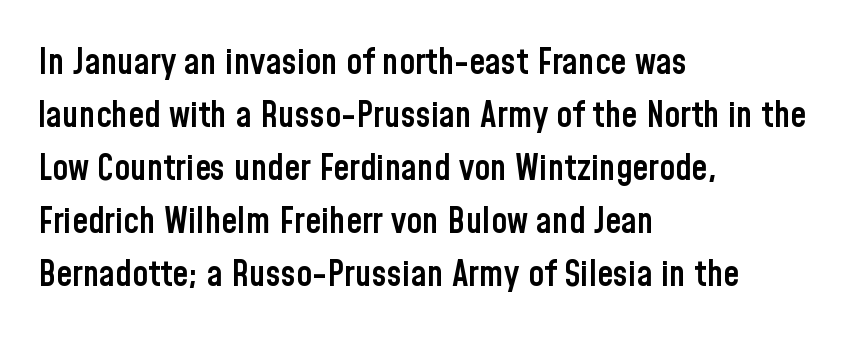
The typeface chosen for these lines omits serifs. Designer's note — italics off, roman on. This sample uses plain, unmodified letter spacing. The typesetter chose a ragged-right arrangement here. A clean baseline with only descenders dipping below it.
